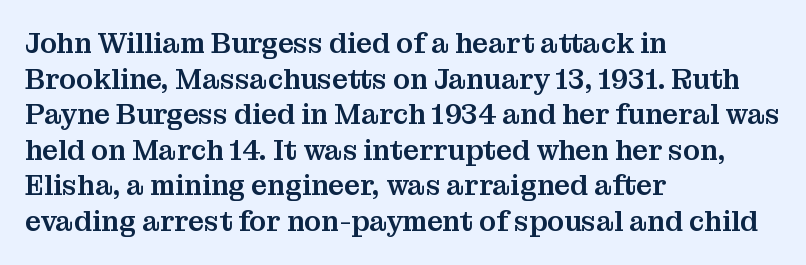
Posture: upright roman. This is serif lettering, the kind often seen in printed books. What's the leading like? Ordinary, nothing unusual. What stands out about the letter spacing? Nothing — it is the standard amount. No word sits above an underline. The paragraph shown leans on its left margin.
